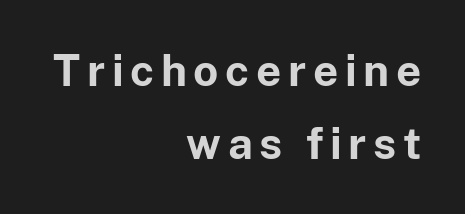
Q: Is the text bold? A: Yes.
Q: Is the text italic (slanted)? A: No, it is upright.
Q: Is the typeface a serif or a sans-serif typeface? A: Sans-serif.
Q: Is the text underlined? A: No.
Q: How is the paragraph aligned? A: Right-aligned.
Q: Is the spacing between lines tight, normal or loose? A: Normal.
Q: Width (condensed, normal, or wide)? A: Normal.
Q: Stroke contrast? A: Low.
Q: x-height? A: Medium.
Q: Monospaced? A: No.
